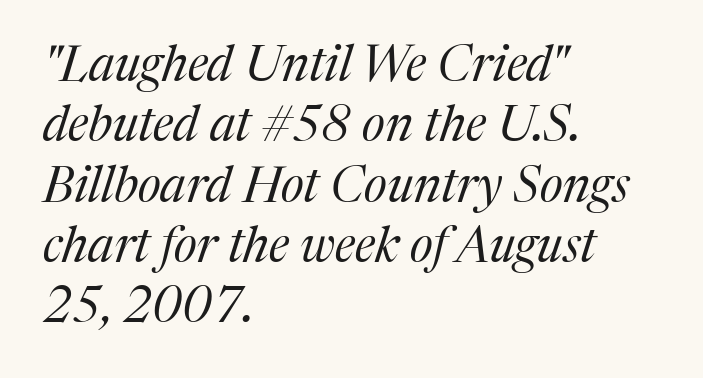
Q: Is the text bold? A: No.
Q: Is the text italic (slanted)? A: Yes, it leans right by about 17 degrees.
Q: Is the typeface a serif or a sans-serif typeface? A: Serif.
Q: Is the text underlined? A: No.
Q: How is the paragraph aligned? A: Left-aligned.
Q: Is the spacing between letters normal or unusually wide? A: Normal.
Q: Width (condensed, normal, or wide)? A: Normal.
Q: Stroke contrast? A: Medium.
Q: x-height? A: Medium.
Q: Monospaced? A: No.
